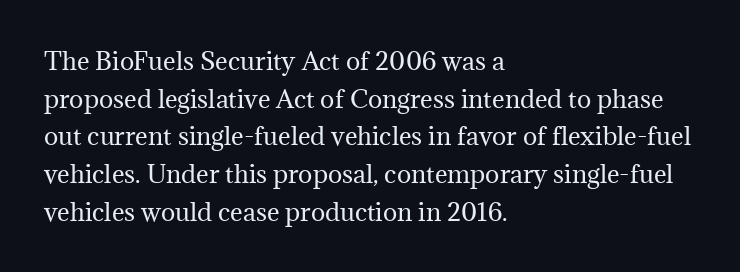
The image shows 24 px text type, upright; set left-aligned, normal line spacing (1.57x), normal letter spacing, not underlined.
